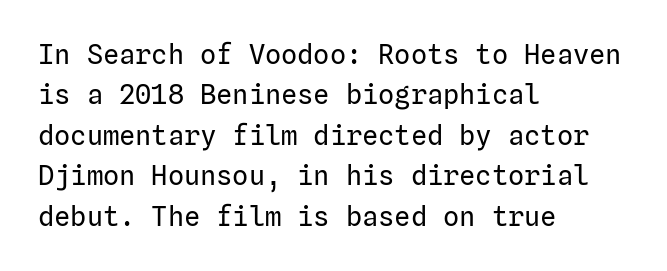
The image shows 27 px text type, upright; set left-aligned, normal line spacing (1.5x), normal letter spacing, not underlined.
